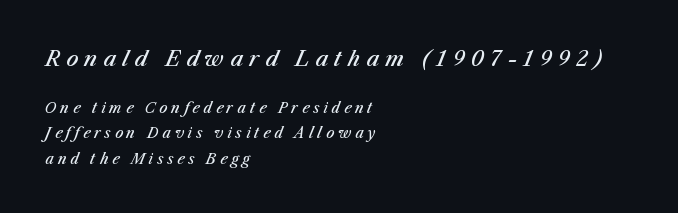
{"italic": "yes", "lean": "right", "slant_degrees": 23, "bold": "semi", "underline": "no", "align": "left", "line_spacing_ratio": 1.79, "letter_spacing": "wide", "letter_spacing_em": 0.28, "larger_block": "first", "size_ratio": 1.5, "glyph_px": 21}
